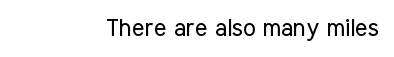
Q: Is the text bold? A: No.
Q: Is the text italic (slanted)? A: No, it is upright.
Q: Is the text underlined? A: No.
Q: Is the spacing between letters normal or unusually wide? A: Normal.
